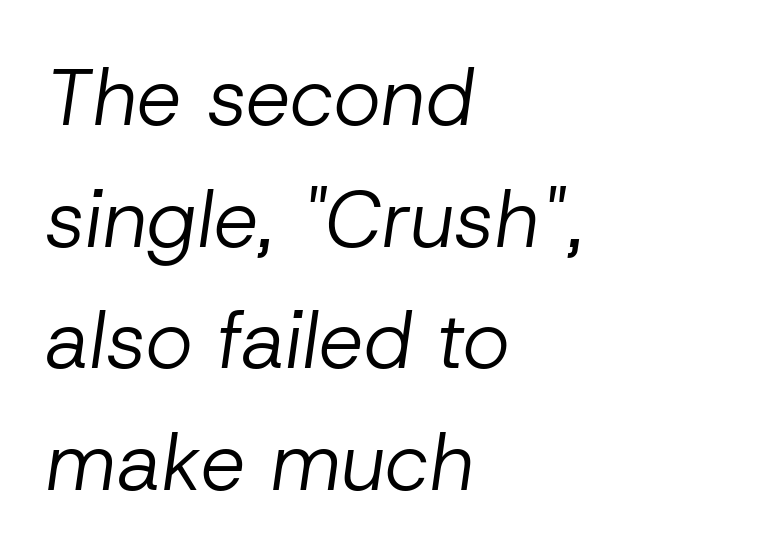
The image shows 80 px regular-weight type, italic (leaning right); set left-aligned, normal line spacing (1.52x), normal letter spacing, not underlined; low stroke contrast and a medium x-height.
